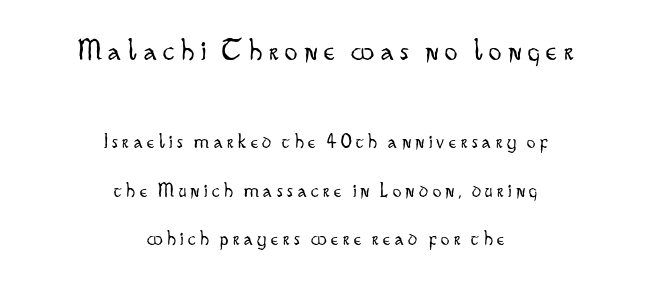
{"serif": "no", "italic": "no", "bold": "no", "weight": "light", "width": "condensed", "stroke_contrast": "low", "x_height": "small", "monospaced": "no", "underline": "no", "align": "center", "line_spacing": "loose", "line_spacing_ratio": 2.31, "letter_spacing": "wide", "letter_spacing_em": 0.22, "larger_block": "first", "size_ratio": 1.48, "glyph_px": 31}
